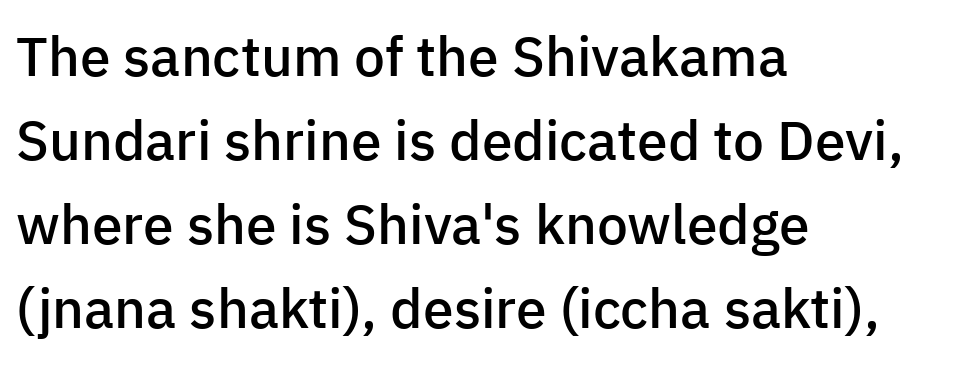
Students, this is semibold: more ink than regular, less than bold. Is there much room between lines? A standard amount, neither cramped nor airy. A typesetter would mark this as roman, not italic. Is this a sans? Yes — the strokes have no serifs. The tracking reads as untouched default to a designer's eye.
